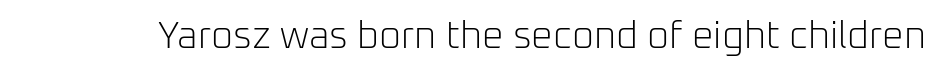
The image shows 38 px light sans-serif type, upright; set normal letter spacing, not underlined; low stroke contrast and a medium x-height.
